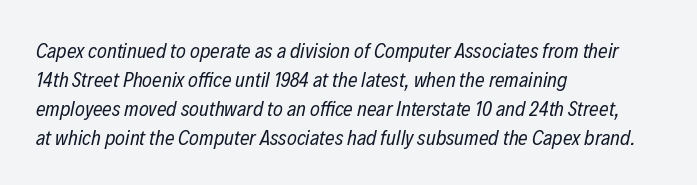
Q: Is the text bold? A: No.
Q: Is the text italic (slanted)? A: Yes, it leans right by about 12 degrees.
Q: Is the text underlined? A: No.
Q: How is the paragraph aligned? A: Left-aligned.
Q: Is the spacing between letters normal or unusually wide? A: Normal.
Q: Is the spacing between lines tight, normal or loose? A: Normal.
